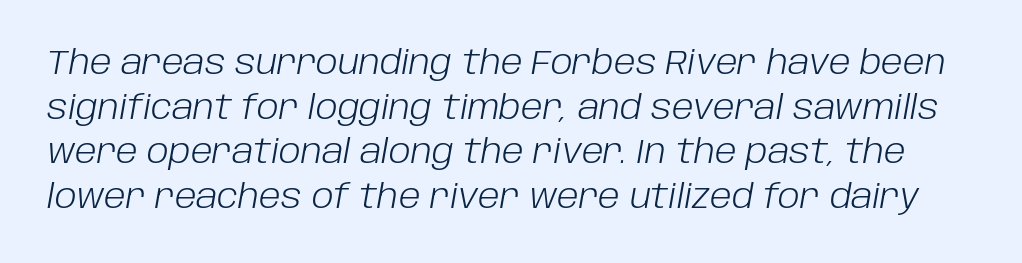
The glyphs are unaccompanied by any horizontal stroke below them. The letters sit at their default tracking, neither squeezed nor spread. The typesetting does not lean heavy: it is not bold. The letters are slanted; this is an italic face.
